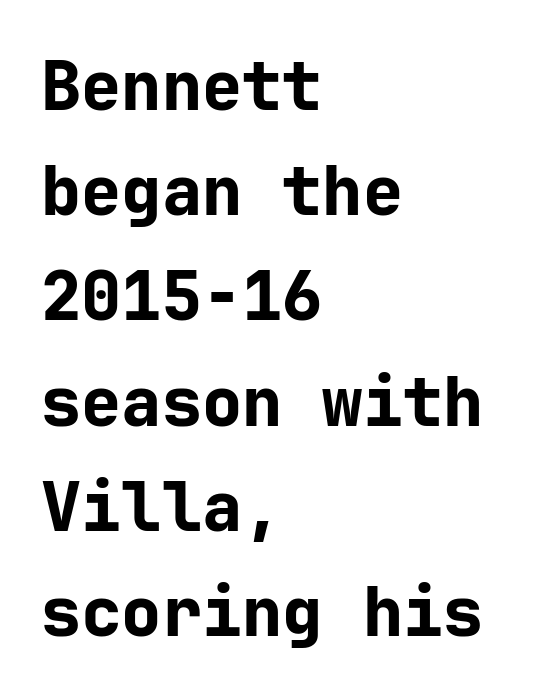
The image shows 67 px bold sans-serif type, upright; set left-aligned, normal line spacing (1.57x), normal letter spacing, not underlined; low stroke contrast and a medium x-height.
